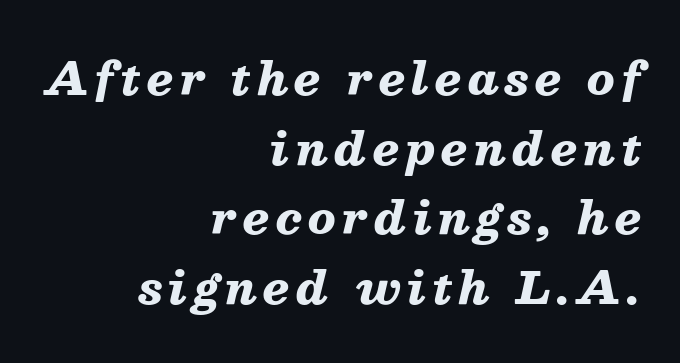
{"italic": "yes", "lean": "right", "slant_degrees": 13, "bold": "yes", "weight": "heavy", "width": "normal", "stroke_contrast": "medium", "x_height": "medium", "monospaced": "no", "underline": "no", "align": "right", "line_spacing": "normal", "line_spacing_ratio": 1.55, "glyph_px": 45}
